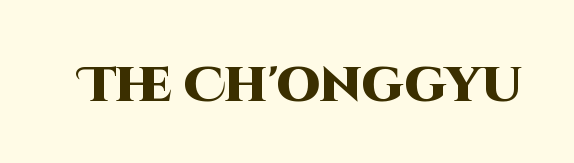
Quick note: underline off. A dark, heavy texture on the line: the type is bold. Does extra space separate the letters? No, they use regular spacing. Spacing verdict: proportional, widths tailored to each character. Note: no serifs on the glyphs.
